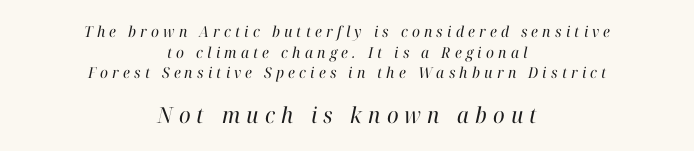
Block two is the big one; block one sits smaller above it. Compared with ordinary roman type, these characters are visibly tilted. Descender tails drop into unmarked territory. No extra ink here — the face is not bold. This sample is center-justified, so both line endings float freely. The horizontal fit of the characters is loose and conspicuously gappy.
